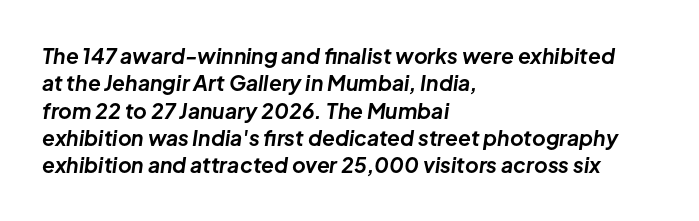
Q: Is the text bold? A: Yes.
Q: Is the text italic (slanted)? A: Yes, it leans right by about 8 degrees.
Q: Is the text underlined? A: No.
Q: How is the paragraph aligned? A: Left-aligned.
Q: Is the spacing between letters normal or unusually wide? A: Normal.
Q: Is the spacing between lines tight, normal or loose? A: Normal.
